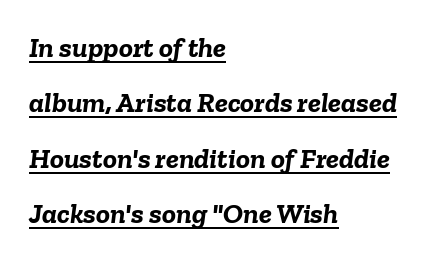
Posture: slanted. The rendering uses natural spacing where letterforms have individual widths. Vertically, the passage feels expansive, rows floating well apart. How are the letters spaced? Ordinarily, with no added tracking. The words here are underlined. These lines carry a lot of weight — the face is fully bold.
